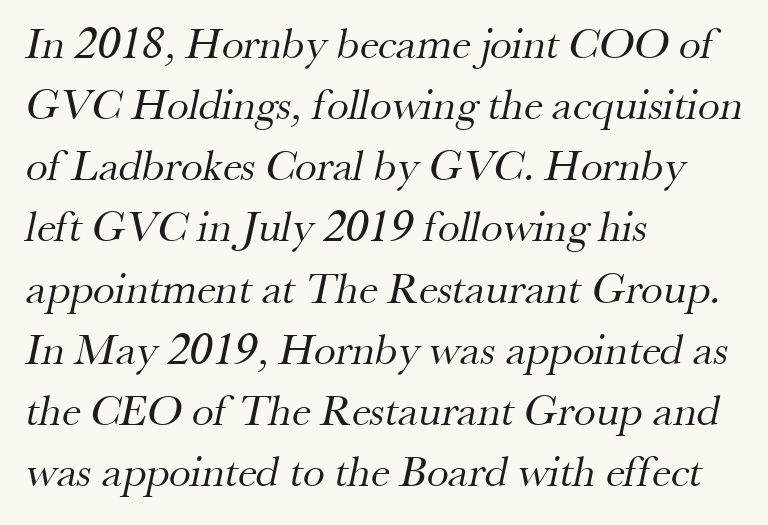
The lines are quadded left. Type style note: has serifs. A typesetter would call this proportional, since set widths differ per character. The glyphs are unaccompanied by any horizontal stroke below them. Does extra space separate the letters? No, they use regular spacing.
